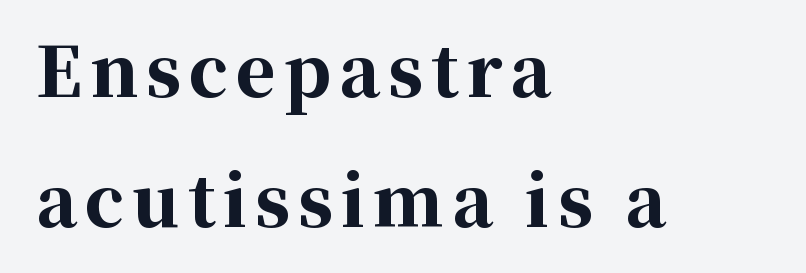
{"serif": "yes", "italic": "no", "bold": "yes", "weight": "bold", "width": "normal", "stroke_contrast": "high", "x_height": "medium", "monospaced": "no", "underline": "no", "align": "left", "line_spacing_ratio": 1.89, "glyph_px": 69}
